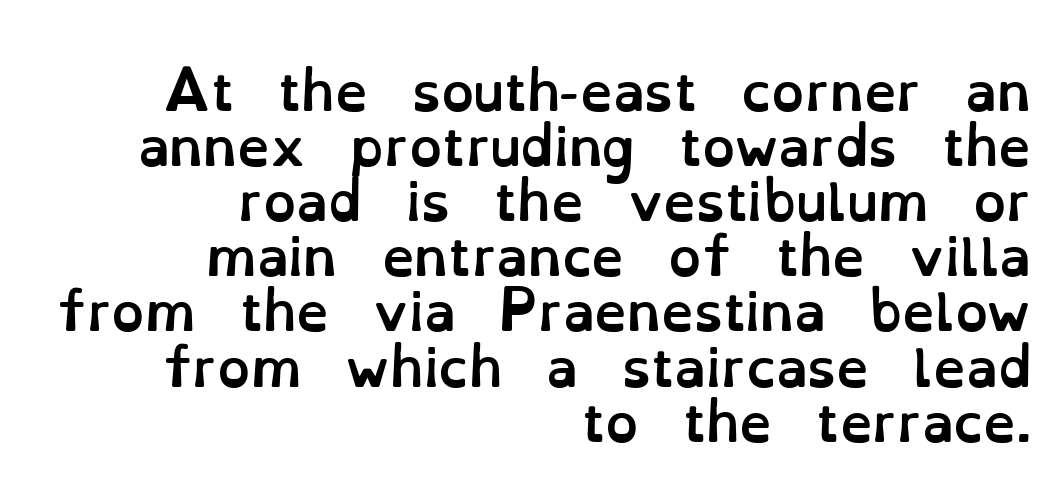
{"italic": "no", "bold": "yes", "weight": "semibold", "width": "normal", "stroke_contrast": "low", "x_height": "small", "monospaced": "no", "underline": "no", "align": "right", "line_spacing": "tight", "line_spacing_ratio": 1.06, "letter_spacing": "normal", "letter_spacing_em": 0.0, "glyph_px": 52}
